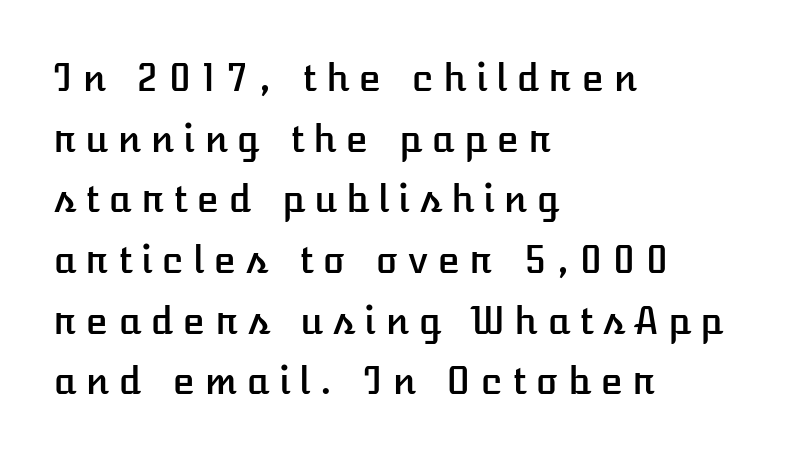
The image shows 37 px text type, upright; set left-aligned, normal line spacing (1.64x), unusually wide letter spacing (+0.25 em), not underlined; low stroke contrast and a medium x-height.
